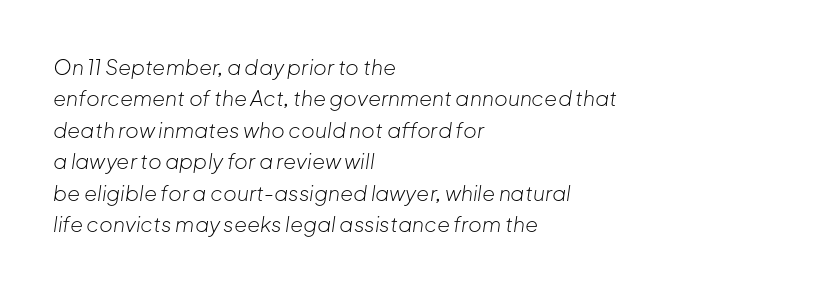
Every character sits at an angle, as italics do. Here the glyphs are tracked normally, forming tight word shapes. A normal amount of white space separates one row of letters from the next. Alignment: flush left. Compared with a typical body face, this is equally light or lighter still. Check under the words: just untouched page.
